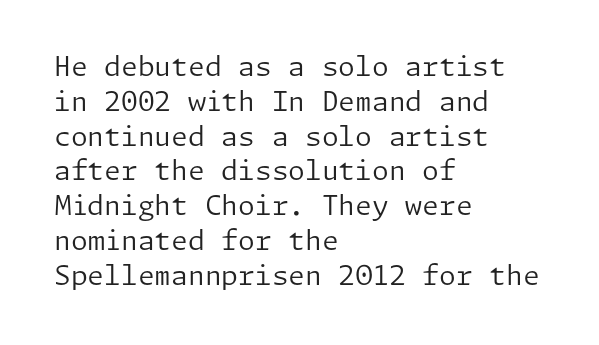
The image shows 27 px text type, upright; set left-aligned, normal line spacing (1.29x), normal letter spacing, not underlined.
